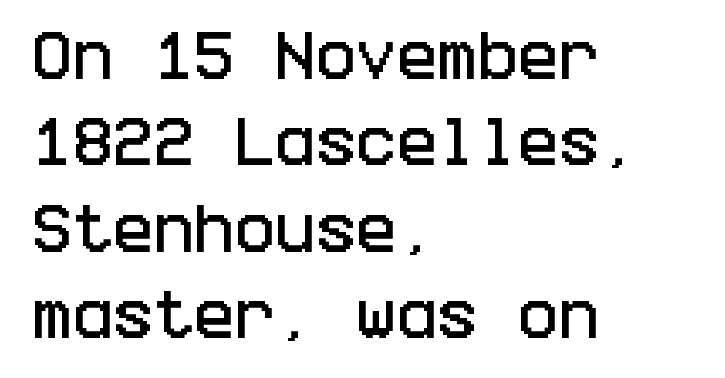
The image shows 54 px condensed sans-serif type, upright; set left-aligned, normal line spacing (1.6x), normal letter spacing, not underlined; low stroke contrast and a large x-height.
